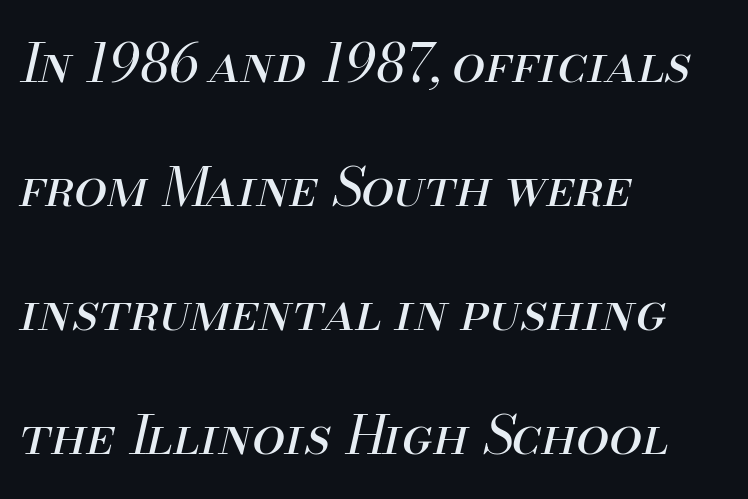
The image shows 53 px regular-weight type, italic (leaning right); set left-aligned, loose line spacing (2.34x), normal letter spacing, not underlined; medium stroke contrast and a small x-height.
